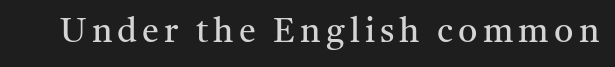
The image shows 34 px regular-weight serif type, upright; set not underlined; medium stroke contrast and a medium x-height.
